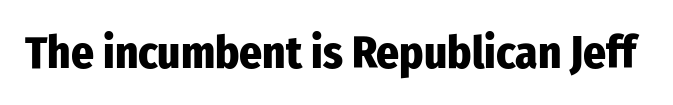
Q: Is the text bold? A: Yes.
Q: Is the text italic (slanted)? A: No, it is upright.
Q: Is the typeface a serif or a sans-serif typeface? A: Sans-serif.
Q: Is the text underlined? A: No.
Q: Is the spacing between letters normal or unusually wide? A: Normal.
Q: Width (condensed, normal, or wide)? A: Condensed.
Q: Stroke contrast? A: Low.
Q: x-height? A: Medium.
Q: Monospaced? A: No.
